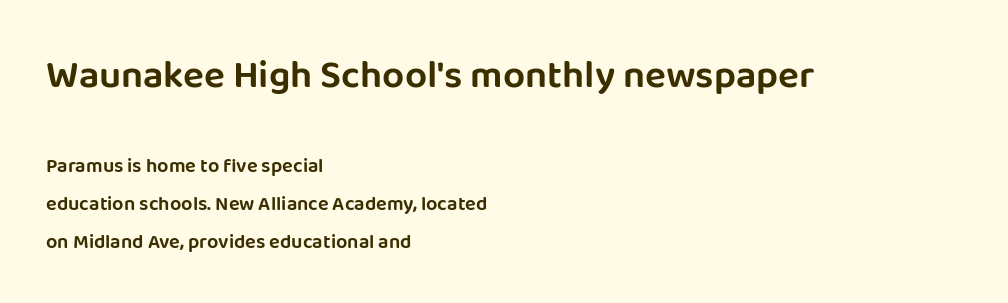
The image shows 39 px sans-serif type, upright; set left-aligned, loose line spacing (1.9x), normal letter spacing, not underlined; the first (top) block is 1.95x larger; low stroke contrast and a large x-height.
